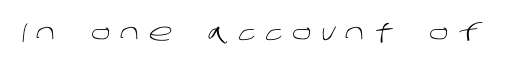
The passage shown is not underscored anywhere. Summary of weight: not heavy and not bold. Spacing between characters has been opened up far beyond the box default.
